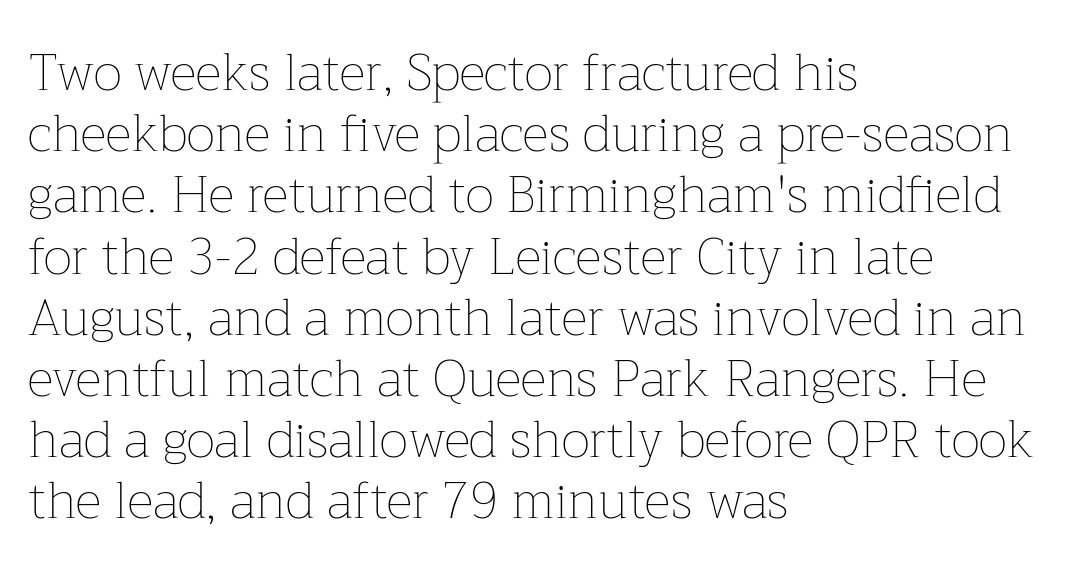
The image shows 51 px thin type, upright; set left-aligned, line spacing 1.2x, normal letter spacing, not underlined; low stroke contrast and a medium x-height.
